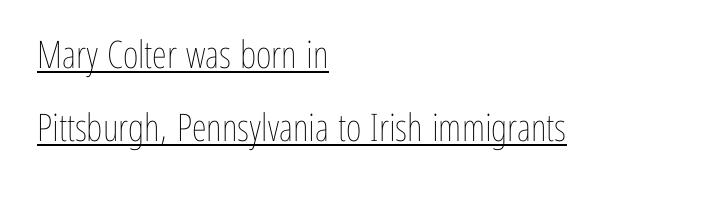
{"italic": "no", "bold": "no", "weight": "thin", "width": "condensed", "stroke_contrast": "low", "x_height": "medium", "monospaced": "no", "underline": "yes", "align": "left", "line_spacing": "loose", "line_spacing_ratio": 1.91, "letter_spacing": "normal", "letter_spacing_em": 0.0, "glyph_px": 38}
